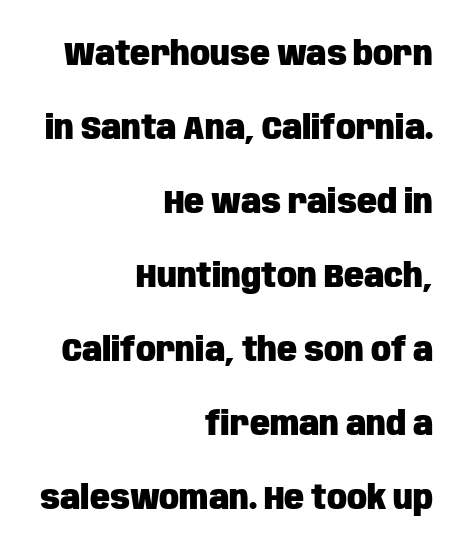
The passage shown is typed in a proportional face where columns would drift. Every row of glyphs terminates at an identical x-position on the right. The letters are bold, with thick, heavy strokes. Vertically, the passage feels expansive, rows floating well apart. Posture: vertical. The area under the type is left untouched.
